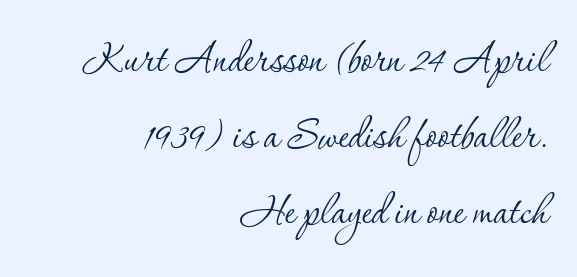
Q: Is the text bold? A: No.
Q: Is the text italic (slanted)? A: Yes.
Q: Is the typeface a serif or a sans-serif typeface? A: Serif.
Q: Is the text underlined? A: No.
Q: How is the paragraph aligned? A: Right-aligned.
Q: Is the spacing between letters normal or unusually wide? A: Normal.
Q: Is the spacing between lines tight, normal or loose? A: Normal.
Q: Width (condensed, normal, or wide)? A: Normal.
Q: Stroke contrast? A: Low.
Q: x-height? A: Small.
Q: Monospaced? A: No.
